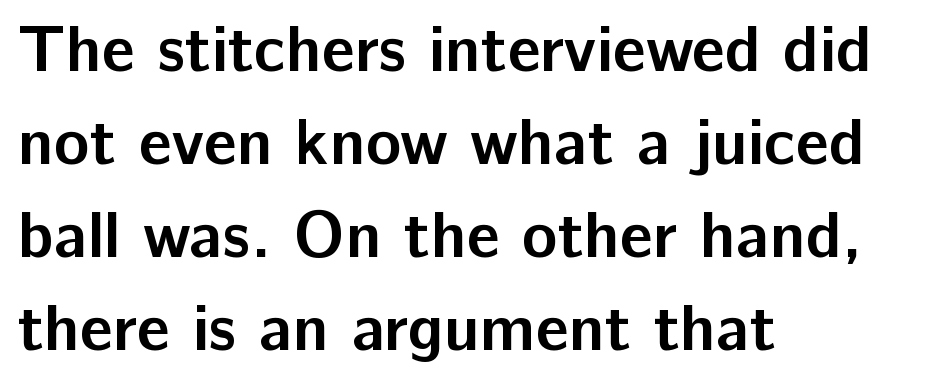
Glance below the letters and you will spot only blank space. Casual observation: everything's shoved over to the left. This rendering employs a face without finishing strokes, i.e., a sans-serif. The passage shown is typed in a proportional face where columns would drift. The rendering keeps characters at their native spacing.
